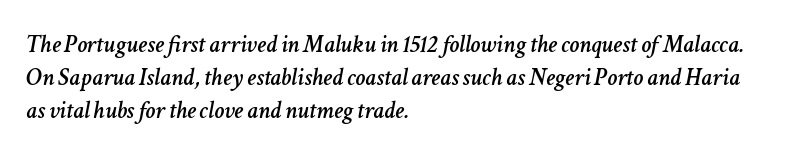
Q: Is the text italic (slanted)? A: Yes, it leans right by about 11 degrees.
Q: Is the text underlined? A: No.
Q: How is the paragraph aligned? A: Left-aligned.
Q: Is the spacing between letters normal or unusually wide? A: Normal.
Q: Is the spacing between lines tight, normal or loose? A: Normal.
